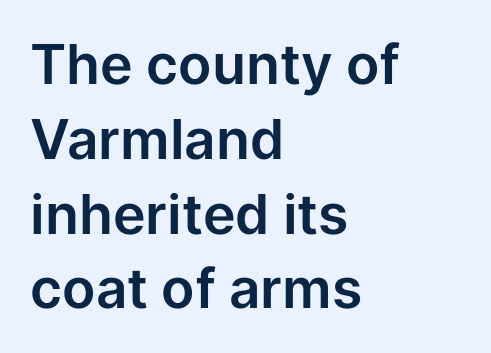
Q: Is the text italic (slanted)? A: No, it is upright.
Q: Is the typeface a serif or a sans-serif typeface? A: Sans-serif.
Q: Is the text underlined? A: No.
Q: How is the paragraph aligned? A: Left-aligned.
Q: Is the spacing between letters normal or unusually wide? A: Normal.
Q: Is the spacing between lines tight, normal or loose? A: Normal.
Q: Width (condensed, normal, or wide)? A: Normal.
Q: Stroke contrast? A: Low.
Q: x-height? A: Medium.
Q: Monospaced? A: No.
